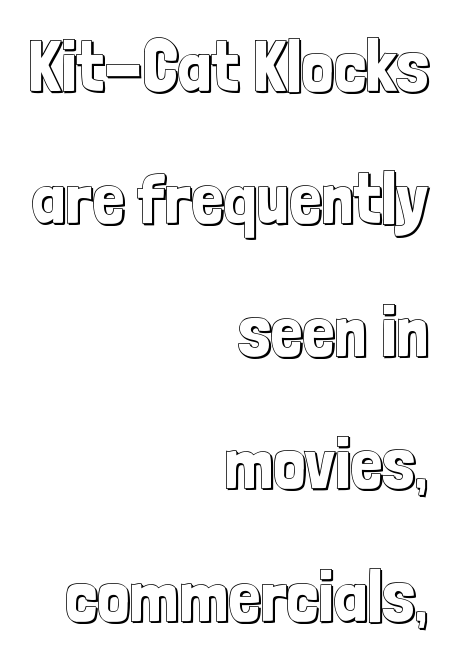
Q: Is the text italic (slanted)? A: No, it is upright.
Q: Is the text underlined? A: No.
Q: How is the paragraph aligned? A: Right-aligned.
Q: Is the spacing between letters normal or unusually wide? A: Normal.
Q: Width (condensed, normal, or wide)? A: Condensed.
Q: x-height? A: Medium.
Q: Monospaced? A: No.
